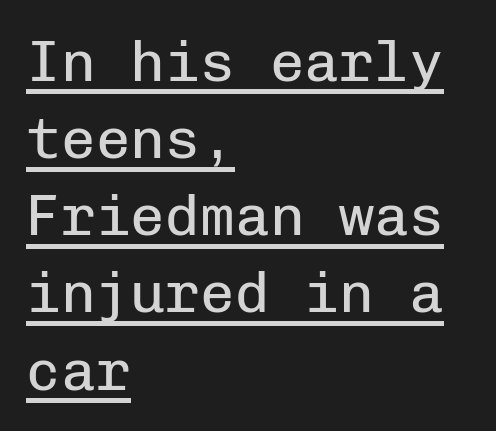
{"serif": "no", "italic": "no", "bold": "no", "weight": "regular", "width": "normal", "stroke_contrast": "low", "x_height": "medium", "monospaced": "yes", "underline": "yes", "align": "left", "line_spacing": "normal", "line_spacing_ratio": 1.33, "letter_spacing": "normal", "letter_spacing_em": 0.0, "glyph_px": 58}
